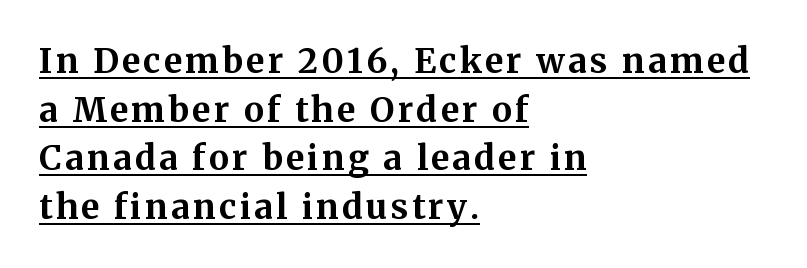
Q: Is the text bold? A: Yes.
Q: Is the text italic (slanted)? A: No, it is upright.
Q: Is the typeface a serif or a sans-serif typeface? A: Serif.
Q: Is the text underlined? A: Yes.
Q: How is the paragraph aligned? A: Left-aligned.
Q: Is the spacing between lines tight, normal or loose? A: Normal.
Q: Width (condensed, normal, or wide)? A: Normal.
Q: Stroke contrast? A: Medium.
Q: x-height? A: Medium.
Q: Monospaced? A: No.
